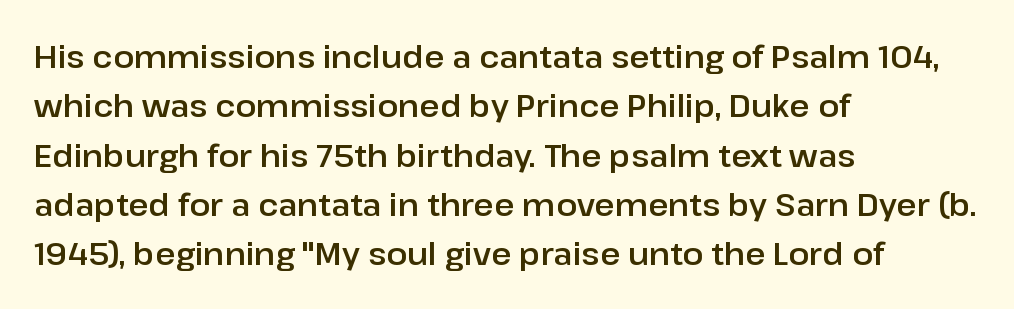
Q: Is the text italic (slanted)? A: No, it is upright.
Q: Is the typeface a serif or a sans-serif typeface? A: Sans-serif.
Q: Is the text underlined? A: No.
Q: How is the paragraph aligned? A: Left-aligned.
Q: Is the spacing between letters normal or unusually wide? A: Normal.
Q: Is the spacing between lines tight, normal or loose? A: Normal.
Q: Width (condensed, normal, or wide)? A: Normal.
Q: Stroke contrast? A: Low.
Q: x-height? A: Medium.
Q: Monospaced? A: No.
